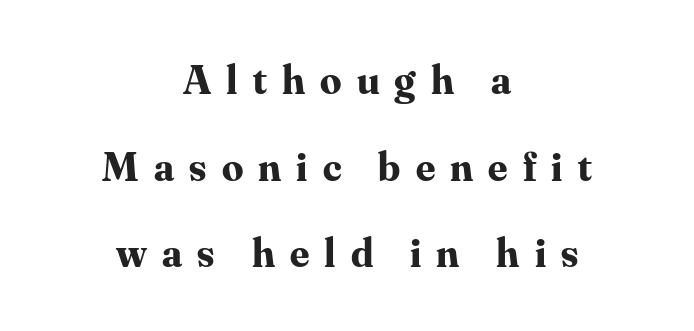
The image shows 42 px bold serif type, upright; set centered, loose line spacing (2.06x), unusually wide letter spacing (+0.36 em), not underlined; medium stroke contrast and a small x-height.
